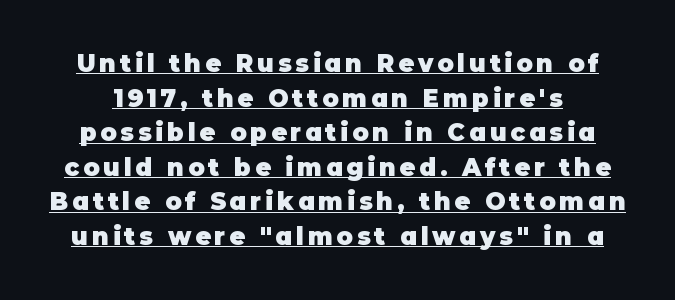
Q: Is the text bold? A: Yes.
Q: Is the text italic (slanted)? A: No, it is upright.
Q: Is the text underlined? A: Yes.
Q: Is the spacing between lines tight, normal or loose? A: Normal.
